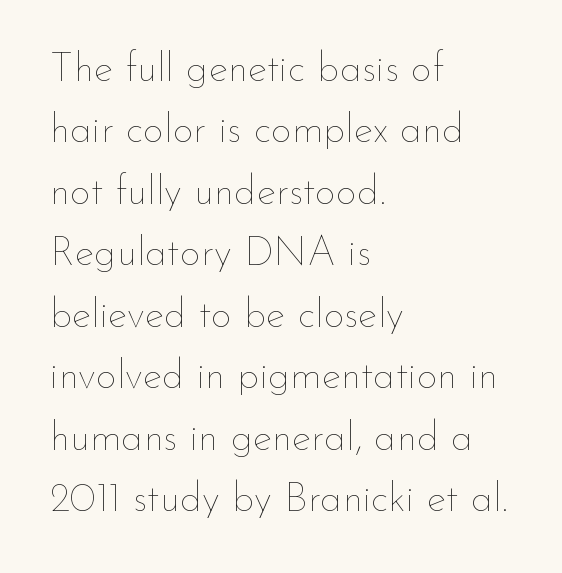
{"italic": "no", "bold": "no", "weight": "thin", "width": "normal", "stroke_contrast": "low", "x_height": "small", "monospaced": "no", "underline": "no", "align": "left", "line_spacing": "normal", "line_spacing_ratio": 1.5, "letter_spacing": "normal", "letter_spacing_em": 0.0, "glyph_px": 41}
